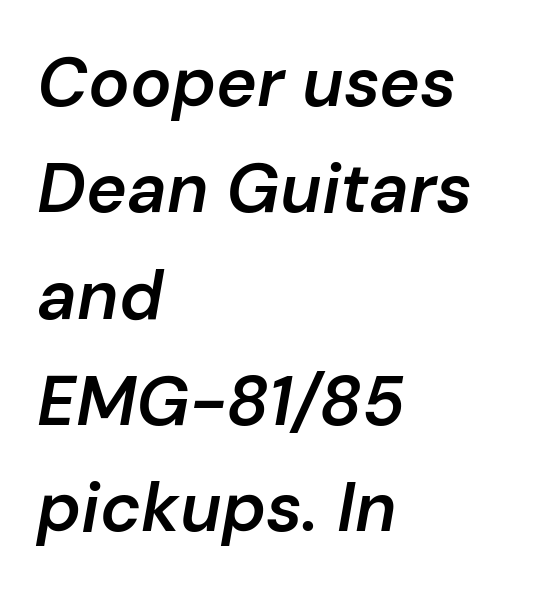
{"italic": "yes", "lean": "right", "slant_degrees": 10, "bold": "semi", "weight": "semibold", "width": "normal", "stroke_contrast": "low", "x_height": "medium", "monospaced": "no", "underline": "no", "align": "left", "line_spacing": "normal", "line_spacing_ratio": 1.54, "letter_spacing": "normal", "letter_spacing_em": 0.0, "glyph_px": 69}
